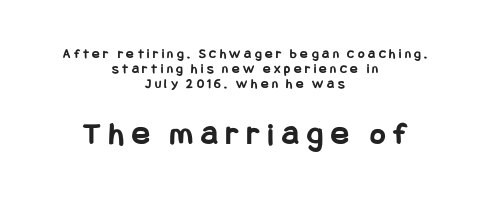
The second block has been scaled up relative to the first. The rag falls on both sides of this text block equally. The designer went with a sans here, leaving each stem footless. Quick note: underline off. The leading is snug, giving the passage a crowded texture.
